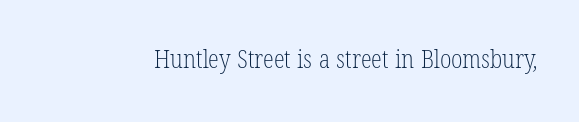
Ink coverage per letter is moderate at most. Check the space under the baseline: it is left empty. Nobody touched the tracking dial on this one.
